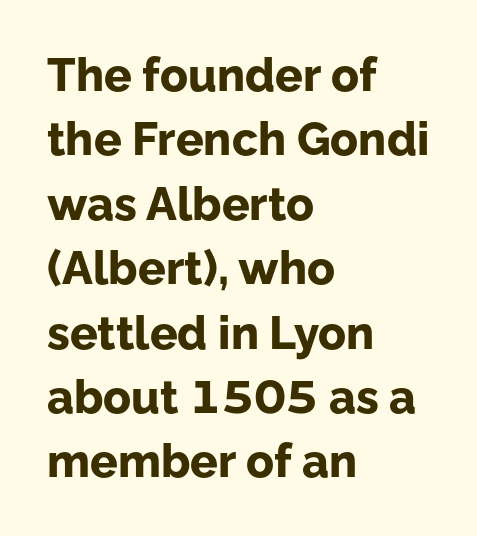
{"serif": "no", "italic": "no", "bold": "yes", "weight": "bold", "width": "normal", "stroke_contrast": "low", "x_height": "medium", "monospaced": "no", "underline": "no", "align": "left", "line_spacing": "normal", "line_spacing_ratio": 1.4, "letter_spacing": "normal", "letter_spacing_em": 0.0, "glyph_px": 46}
